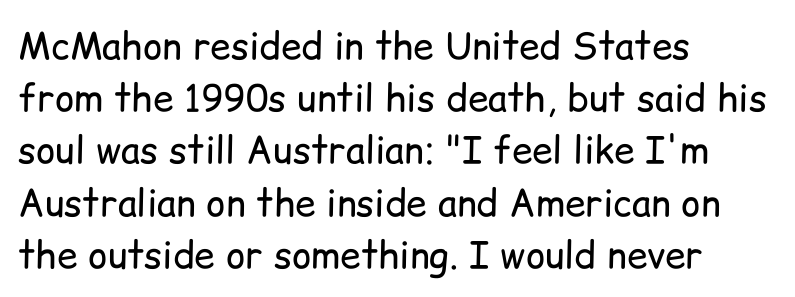
{"serif": "no", "italic": "no", "bold": "no", "weight": "regular", "width": "normal", "stroke_contrast": "low", "x_height": "medium", "monospaced": "no", "underline": "no", "align": "left", "line_spacing": "normal", "line_spacing_ratio": 1.41, "letter_spacing": "normal", "letter_spacing_em": 0.0, "glyph_px": 37}
